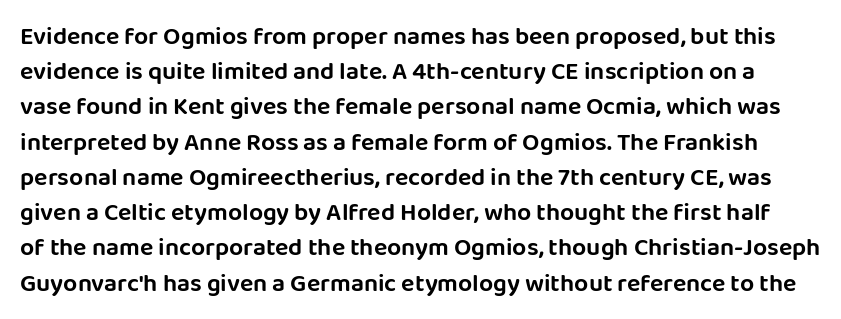
The image shows 25 px text type, upright; set normal line spacing (1.41x), normal letter spacing, not underlined.
